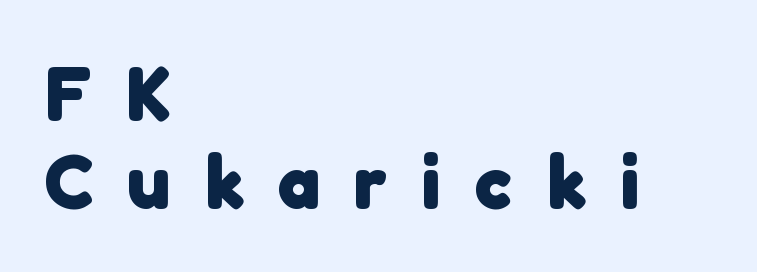
{"serif": "no", "bold": "yes", "weight": "heavy", "width": "normal", "stroke_contrast": "low", "x_height": "medium", "monospaced": "no", "underline": "no", "align": "left", "line_spacing_ratio": 1.16, "letter_spacing": "wide", "letter_spacing_em": 0.45, "glyph_px": 76}
